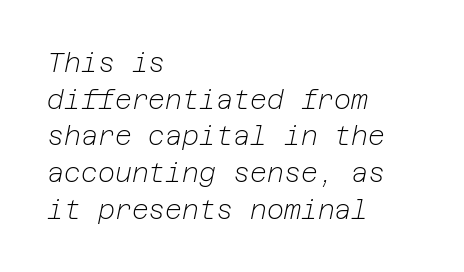
Q: Is the text bold? A: No.
Q: Is the text italic (slanted)? A: Yes, it leans right by about 12 degrees.
Q: Is the text underlined? A: No.
Q: How is the paragraph aligned? A: Left-aligned.
Q: Is the spacing between letters normal or unusually wide? A: Normal.
Q: Is the spacing between lines tight, normal or loose? A: Normal.
